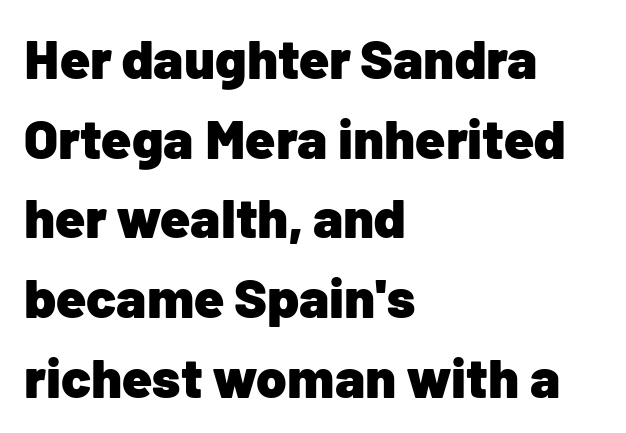
The image shows 55 px heavy sans-serif type, upright; set left-aligned, normal line spacing (1.45x), normal letter spacing, not underlined; low stroke contrast and a medium x-height.
